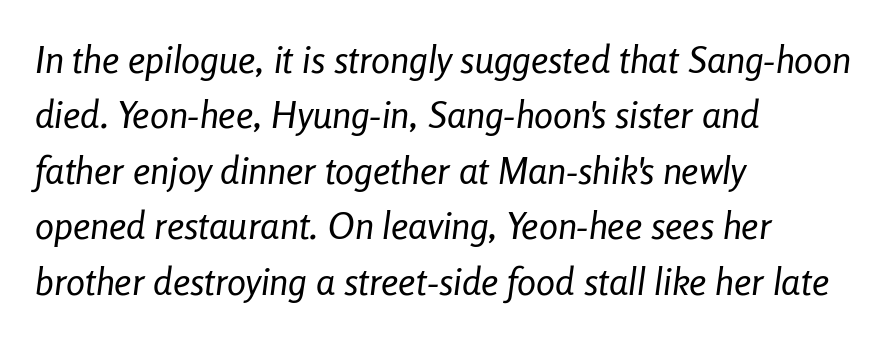
Heaviness? Minimal to ordinary, like unemphasized prose. Each word holds together tightly as a unit, with standard inter-letter gaps. Each row of text sits above clean, open space. The whole block is typeset with a tilt. A classic flush-left, rag-right setting is used for this passage.
